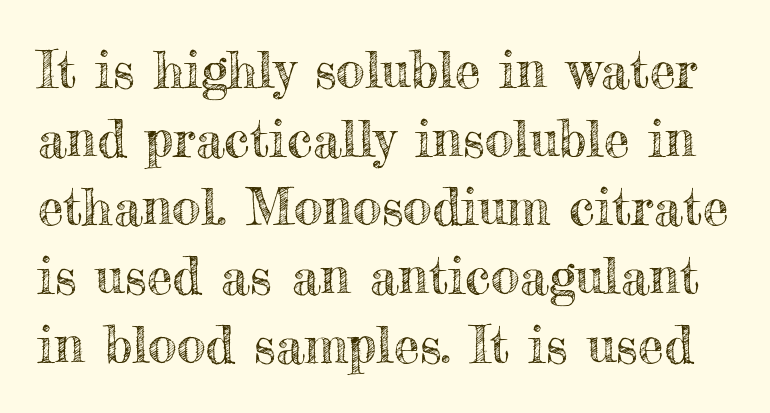
{"italic": "no", "width": "normal", "x_height": "small", "monospaced": "no", "underline": "no", "line_spacing": "normal", "line_spacing_ratio": 1.32, "letter_spacing": "normal", "letter_spacing_em": 0.0, "glyph_px": 52}
